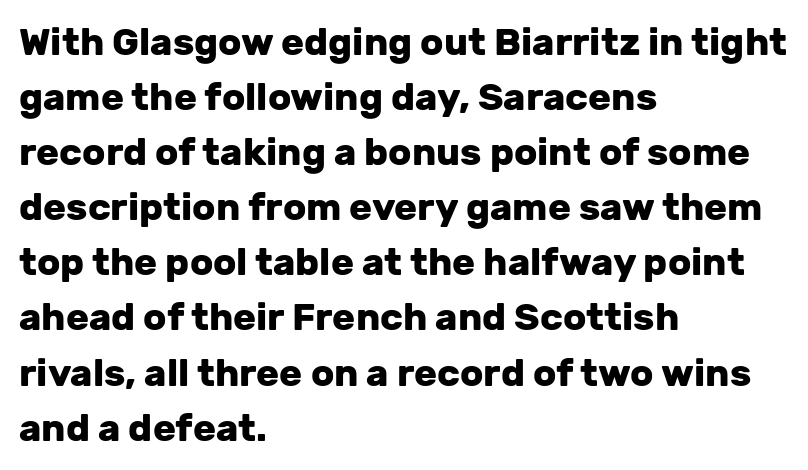
Q: Is the text bold? A: Yes.
Q: Is the text italic (slanted)? A: No, it is upright.
Q: Is the typeface a serif or a sans-serif typeface? A: Sans-serif.
Q: Is the text underlined? A: No.
Q: How is the paragraph aligned? A: Left-aligned.
Q: Is the spacing between letters normal or unusually wide? A: Normal.
Q: Is the spacing between lines tight, normal or loose? A: Normal.
Q: Width (condensed, normal, or wide)? A: Normal.
Q: Stroke contrast? A: Low.
Q: x-height? A: Medium.
Q: Monospaced? A: No.
